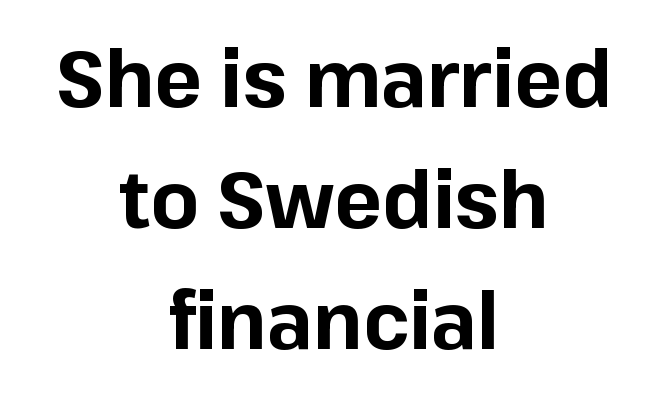
{"serif": "no", "italic": "no", "bold": "yes", "weight": "bold", "width": "normal", "stroke_contrast": "low", "x_height": "medium", "monospaced": "no", "underline": "no", "align": "center", "line_spacing": "normal", "line_spacing_ratio": 1.53, "letter_spacing": "normal", "letter_spacing_em": 0.0, "glyph_px": 79}
